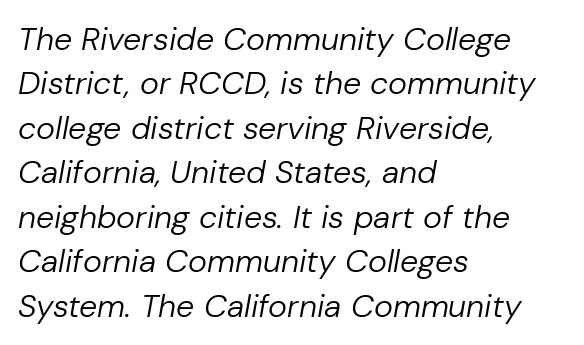
The image shows 32 px regular-weight type, italic (leaning right); set left-aligned, normal line spacing (1.39x), normal letter spacing, not underlined; low stroke contrast and a medium x-height.
